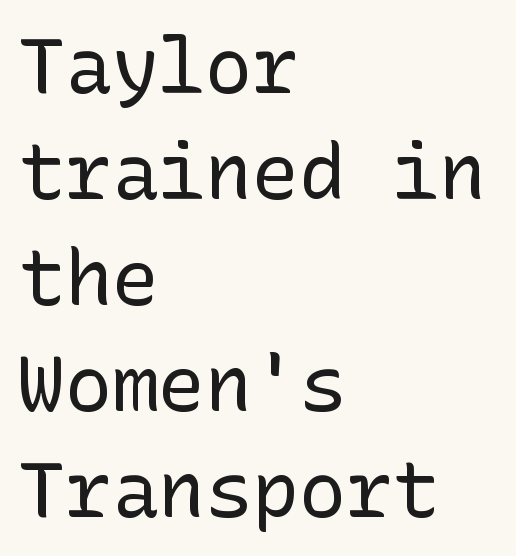
{"serif": "no", "italic": "no", "bold": "no", "weight": "regular", "width": "normal", "stroke_contrast": "low", "x_height": "medium", "underline": "no", "align": "left", "line_spacing": "normal", "line_spacing_ratio": 1.36, "letter_spacing": "normal", "letter_spacing_em": 0.0, "glyph_px": 78}
